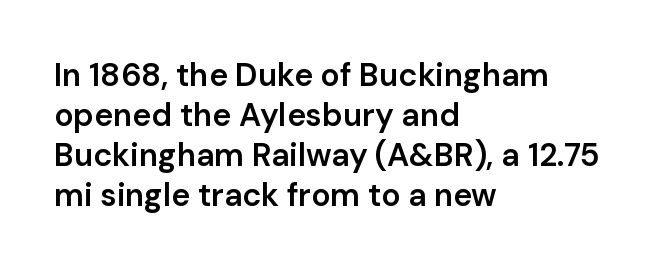
Think of a printed novel: that variable character pitch is what you see here. Semibold letterforms, between regular and bold. Is the block centered? No — it sits flush against the left margin. Regarding leading, the lines here are spaced in the standard way.
